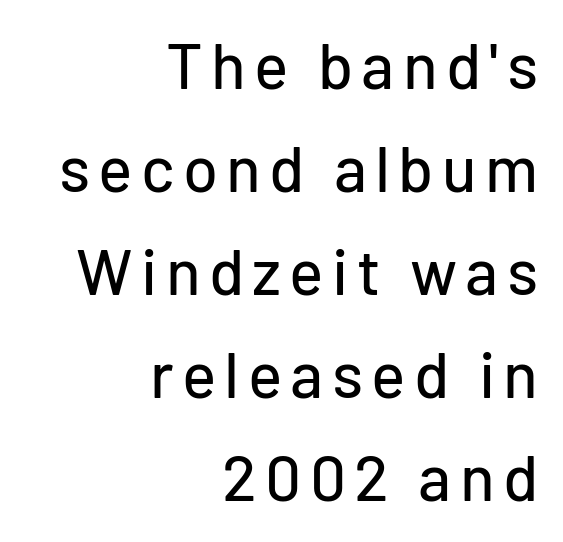
The image shows 64 px sans-serif type, upright; set right-aligned, normal line spacing (1.61x), not underlined; low stroke contrast and a medium x-height.
